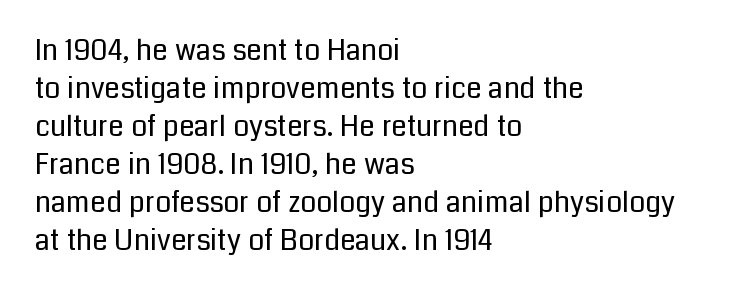
The image shows 28 px regular-weight sans-serif type, upright; set left-aligned, normal line spacing (1.36x), normal letter spacing, not underlined; low stroke contrast and a medium x-height.
